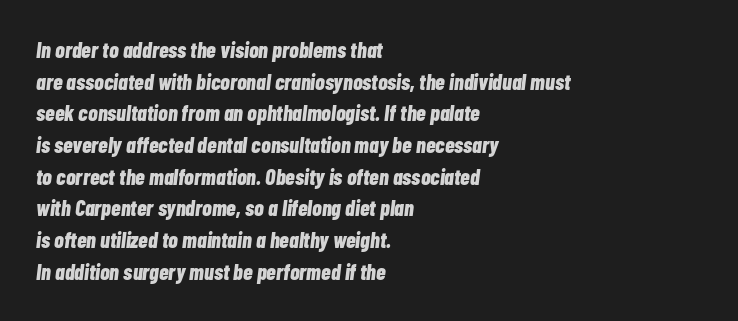
Q: Is the text bold? A: Yes.
Q: Is the text italic (slanted)? A: Yes, it leans right by about 7 degrees.
Q: Is the text underlined? A: No.
Q: How is the paragraph aligned? A: Left-aligned.
Q: Is the spacing between letters normal or unusually wide? A: Normal.
Q: Is the spacing between lines tight, normal or loose? A: Normal.
